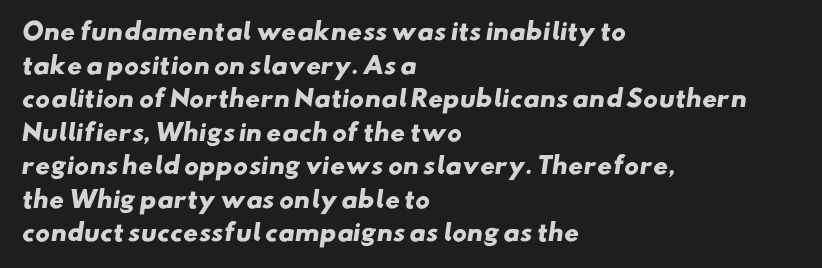
The vertical gap from one line to the next is medium. You could call the tracking neutral — neither tight nor loose. Its strokes are broad and dark, the hallmark of bold type. Only glyphs here, with clear space below each row.
